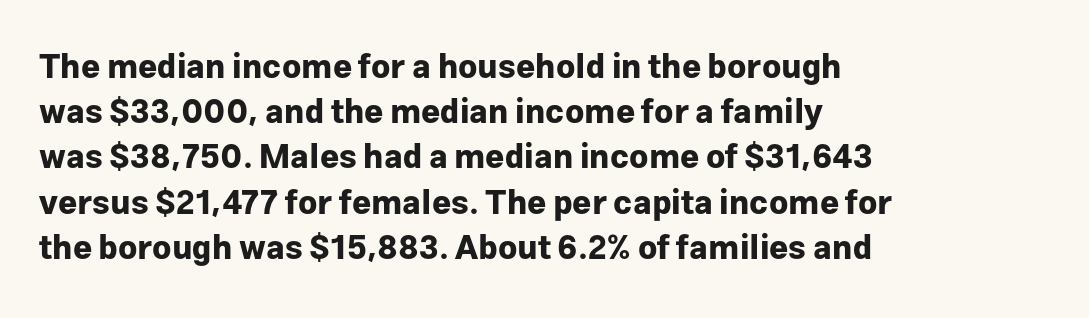
Whoever set this chose a conventional vertical rhythm. Are there feet on the stems? There aren't — it's a sans. Character widths vary here, with narrow letters taking less room than wide ones. Descenders hang freely into open space.
